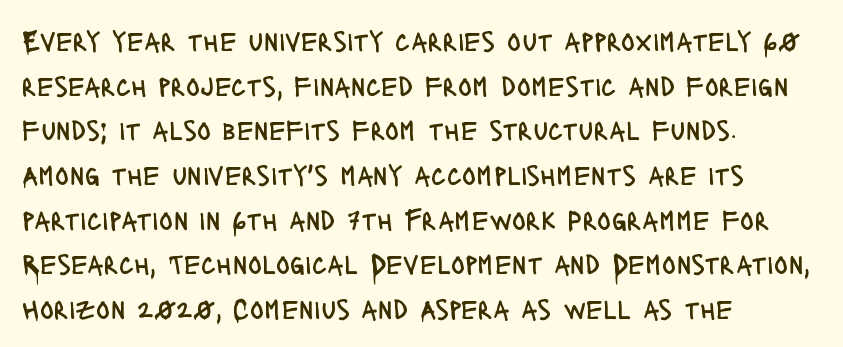
The image shows 29 px regular-weight, condensed sans-serif type, upright; set left-aligned, normal line spacing (1.54x), normal letter spacing, not underlined; low stroke contrast and a large x-height.
